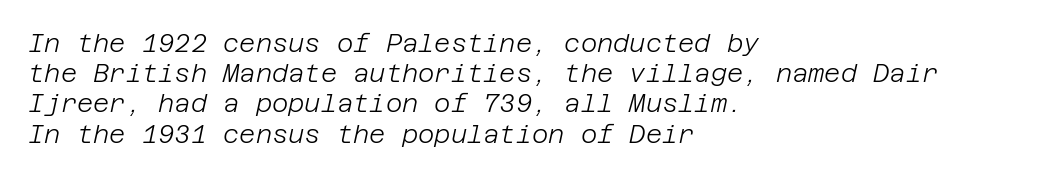
The image shows 25 px text type, italic (leaning right); set left-aligned, line spacing 1.21x, normal letter spacing, not underlined.
